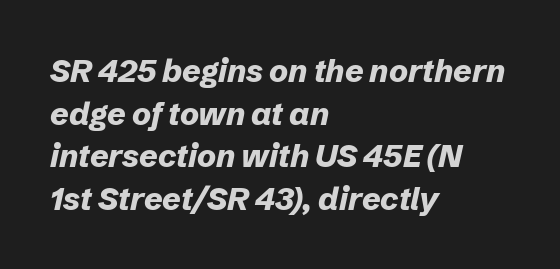
The image shows 32 px bold type, italic (leaning right); set left-aligned, normal line spacing (1.33x), normal letter spacing, not underlined; low stroke contrast and a medium x-height.
